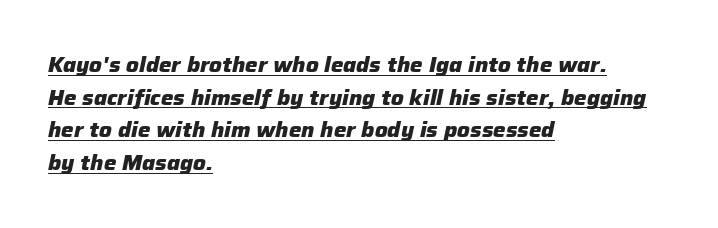
{"italic": "yes", "lean": "right", "slant_degrees": 12, "bold": "yes", "underline": "yes", "align": "left", "line_spacing": "normal", "line_spacing_ratio": 1.55, "letter_spacing": "normal", "letter_spacing_em": 0.0, "glyph_px": 21}
